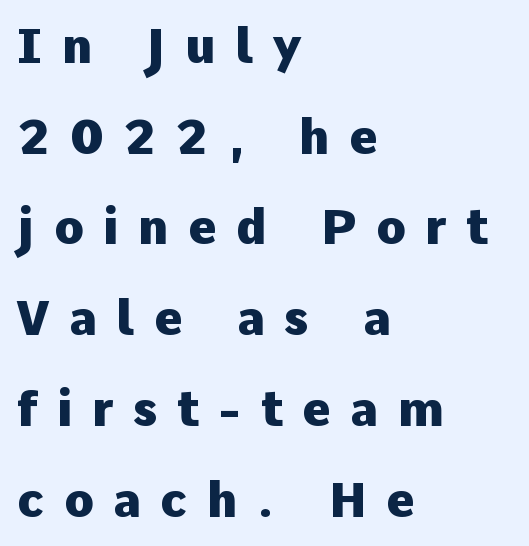
The letters advance in unequal steps, a hallmark of proportional type. The letters are bold, with thick, heavy strokes. The font's upright variant was chosen for this text. These lines are composed in type without serifs.
